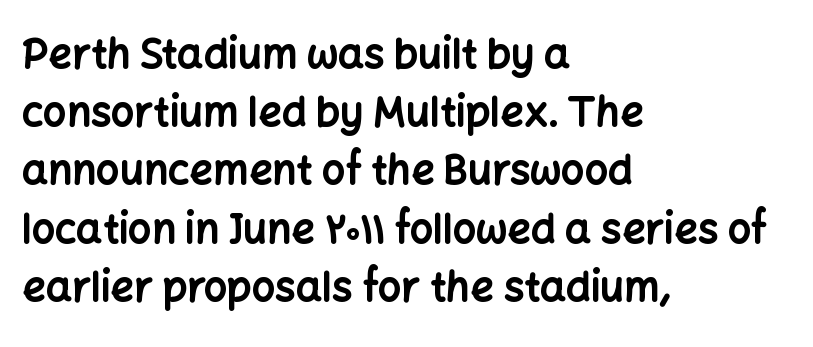
The image shows 41 px bold sans-serif type, upright; set left-aligned, normal line spacing (1.42x), normal letter spacing, not underlined; low stroke contrast and a medium x-height.
